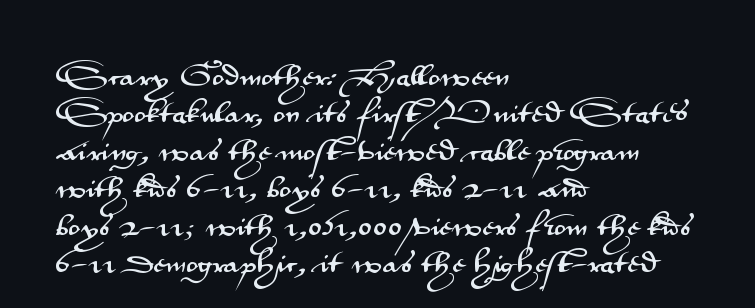
The image shows 25 px text type; set left-aligned, normal line spacing (1.5x), normal letter spacing, not underlined.
